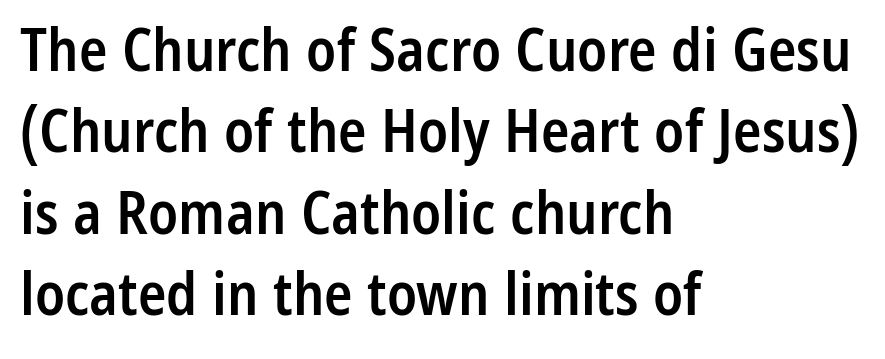
Q: Is the text bold? A: Semi-bold.
Q: Is the text italic (slanted)? A: No, it is upright.
Q: Is the typeface a serif or a sans-serif typeface? A: Sans-serif.
Q: Is the text underlined? A: No.
Q: How is the paragraph aligned? A: Left-aligned.
Q: Is the spacing between letters normal or unusually wide? A: Normal.
Q: Is the spacing between lines tight, normal or loose? A: Normal.
Q: Width (condensed, normal, or wide)? A: Condensed.
Q: Stroke contrast? A: Low.
Q: x-height? A: Medium.
Q: Monospaced? A: No.
